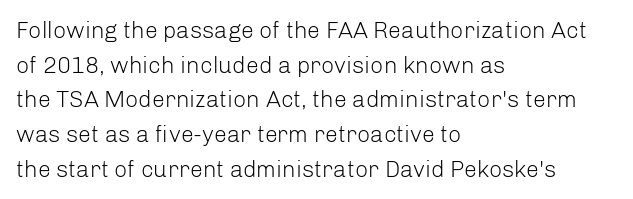
{"italic": "no", "bold": "no", "underline": "no", "align": "left", "line_spacing": "normal", "line_spacing_ratio": 1.51, "letter_spacing": "normal", "letter_spacing_em": 0.0, "glyph_px": 23}
